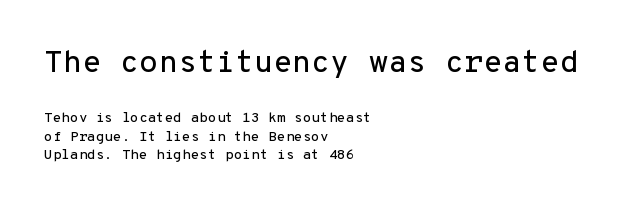
Q: Is the text italic (slanted)? A: No, it is upright.
Q: Is the typeface a serif or a sans-serif typeface? A: Sans-serif.
Q: Is the text underlined? A: No.
Q: How is the paragraph aligned? A: Left-aligned.
Q: Is the spacing between letters normal or unusually wide? A: Normal.
Q: Is the spacing between lines tight, normal or loose? A: Normal.
Q: Which block of text is set in a larger size, the first (top) or the second (bottom)? A: The first (top) one.
Q: Width (condensed, normal, or wide)? A: Normal.
Q: Stroke contrast? A: Low.
Q: x-height? A: Medium.
Q: Monospaced? A: Yes.
